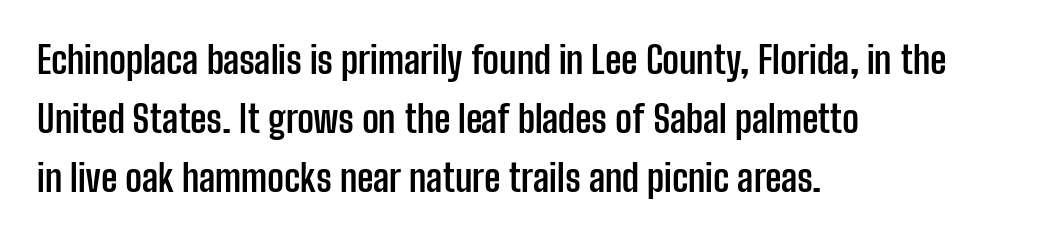
Q: Is the text bold? A: Yes.
Q: Is the text italic (slanted)? A: No, it is upright.
Q: Is the typeface a serif or a sans-serif typeface? A: Sans-serif.
Q: Is the text underlined? A: No.
Q: How is the paragraph aligned? A: Left-aligned.
Q: Is the spacing between letters normal or unusually wide? A: Normal.
Q: Is the spacing between lines tight, normal or loose? A: Normal.
Q: Width (condensed, normal, or wide)? A: Condensed.
Q: Stroke contrast? A: Low.
Q: x-height? A: Medium.
Q: Monospaced? A: No.
